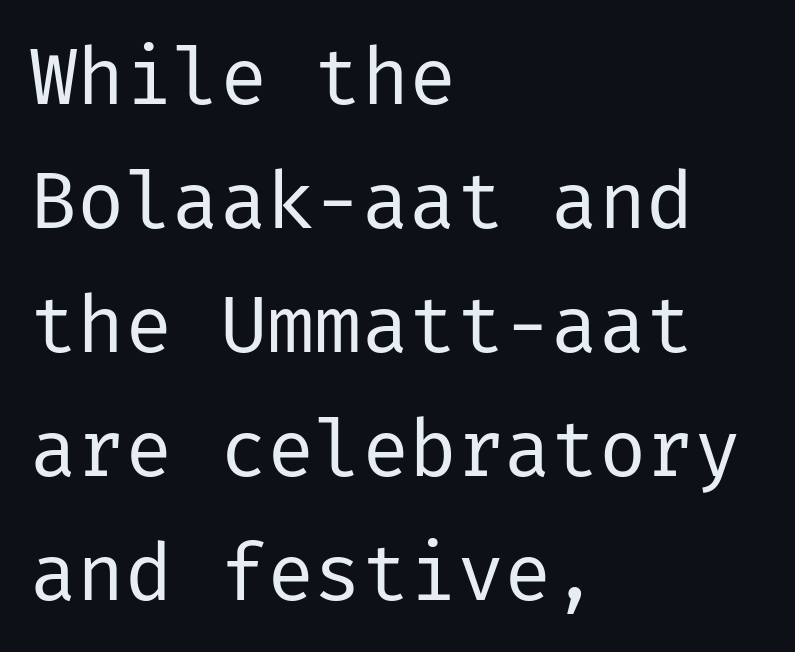
{"serif": "no", "italic": "no", "bold": "no", "weight": "regular", "width": "normal", "stroke_contrast": "low", "x_height": "medium", "underline": "no", "align": "left", "line_spacing": "normal", "line_spacing_ratio": 1.57, "letter_spacing": "normal", "letter_spacing_em": 0.0, "glyph_px": 79}
